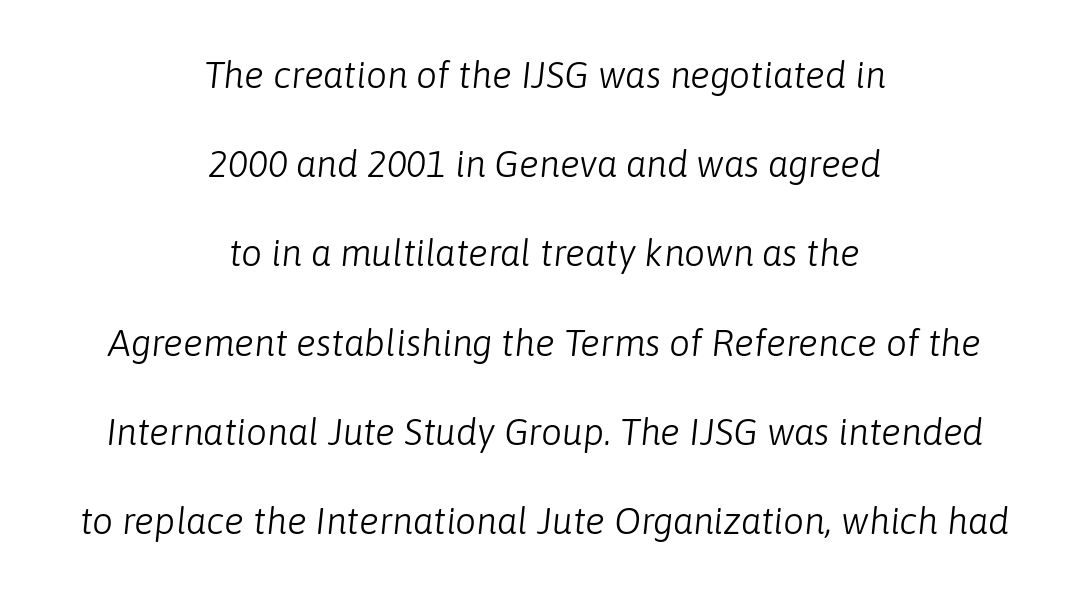
The image shows 37 px light type, italic (leaning right); set centered, loose line spacing (2.41x), normal letter spacing, not underlined; low stroke contrast and a medium x-height.
